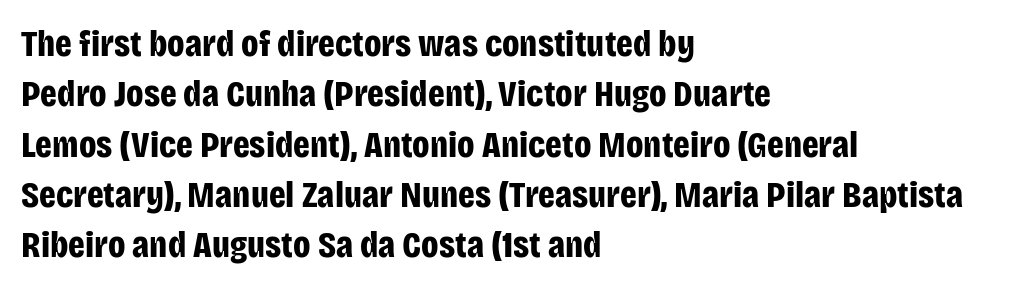
Q: Is the text bold? A: Yes.
Q: Is the text italic (slanted)? A: No, it is upright.
Q: Is the typeface a serif or a sans-serif typeface? A: Sans-serif.
Q: Is the text underlined? A: No.
Q: How is the paragraph aligned? A: Left-aligned.
Q: Is the spacing between letters normal or unusually wide? A: Normal.
Q: Is the spacing between lines tight, normal or loose? A: Normal.
Q: Width (condensed, normal, or wide)? A: Condensed.
Q: Stroke contrast? A: Low.
Q: x-height? A: Large.
Q: Monospaced? A: No.
